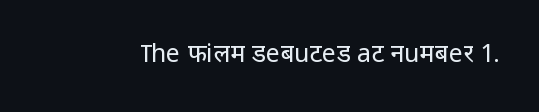
{"italic": "no", "bold": "no", "underline": "no", "letter_spacing": "normal", "letter_spacing_em": 0.0, "glyph_px": 25}
